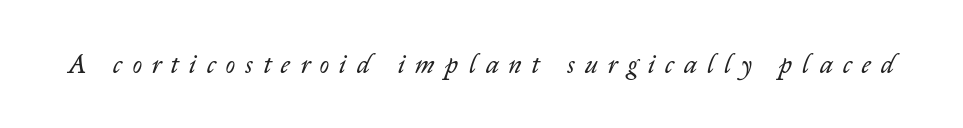
{"italic": "yes", "lean": "right", "slant_degrees": 14, "bold": "no", "underline": "no", "letter_spacing": "wide", "letter_spacing_em": 0.4, "glyph_px": 26}
